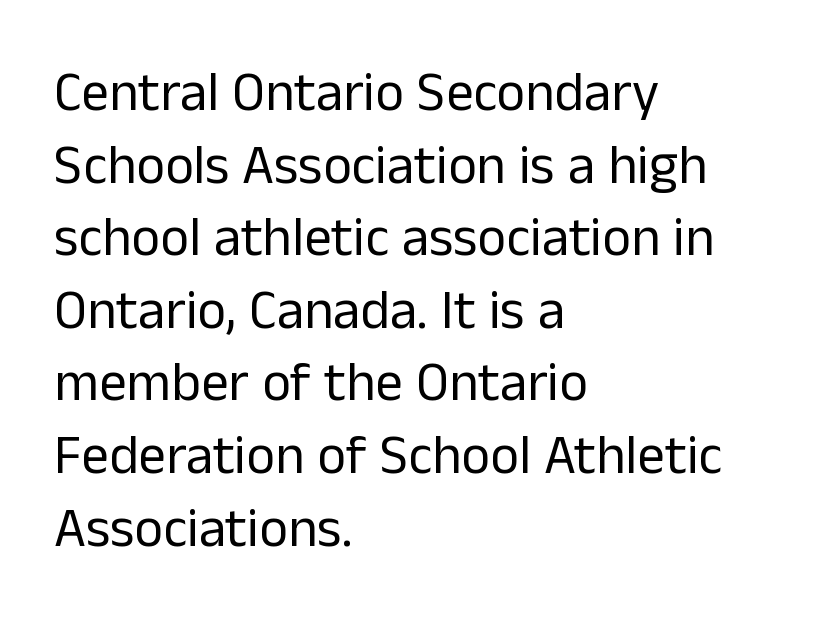
This sample has the flowing, uneven cadence of proportional lettering. The letterforms sit shoulder to shoulder at normal distance. Every row of glyphs begins at an identical x-position on the left. Horizontal bands of white between lines are of average thickness. The type family on display is of the sans-serif kind. Think standard paragraph weight, or any step lighter than that.
